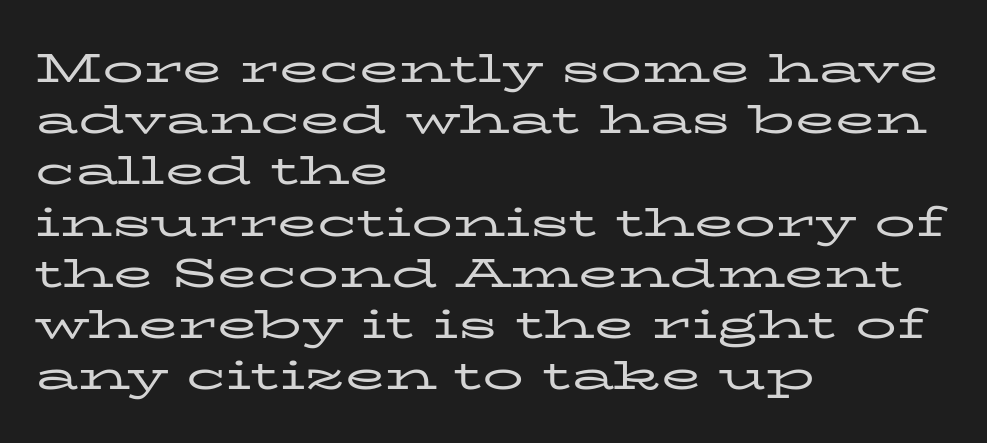
Posture: upright roman. You could not count columns in this text — the font is proportionally spaced. A typesetter would label this face a serif. Descender tails drop into unmarked territory.
